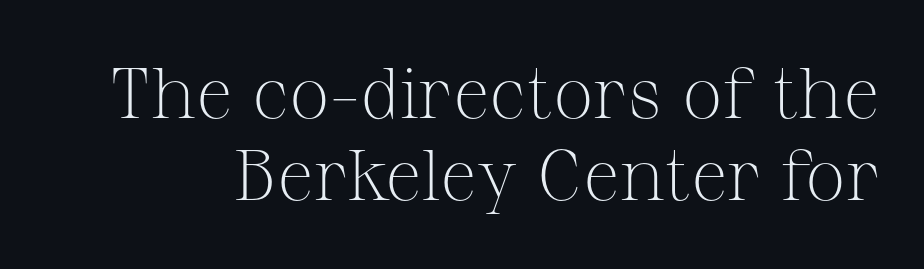
{"serif": "yes", "italic": "no", "bold": "no", "weight": "light", "width": "normal", "stroke_contrast": "medium", "x_height": "medium", "monospaced": "no", "underline": "no", "line_spacing": "tight", "line_spacing_ratio": 1.14, "letter_spacing": "normal", "letter_spacing_em": 0.0, "glyph_px": 72}
